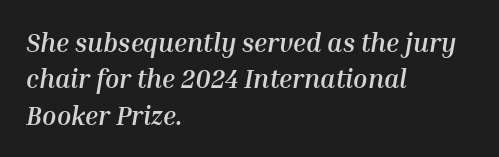
{"italic": "yes", "lean": "right", "slant_degrees": 10, "bold": "yes", "underline": "no", "align": "left", "line_spacing": "normal", "line_spacing_ratio": 1.4, "letter_spacing": "normal", "letter_spacing_em": 0.0, "glyph_px": 26}
